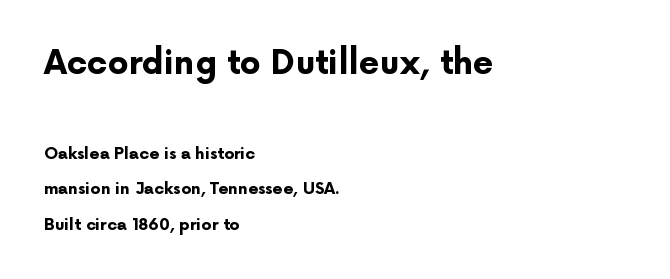
The image shows 33 px bold sans-serif type, upright; set left-aligned, loose line spacing (2.22x), normal letter spacing, not underlined; the first (top) block is 2.06x larger; low stroke contrast and a medium x-height.
